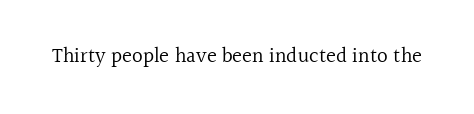
Q: Is the text bold? A: No.
Q: Is the text italic (slanted)? A: No, it is upright.
Q: Is the text underlined? A: No.
Q: Is the spacing between letters normal or unusually wide? A: Normal.
